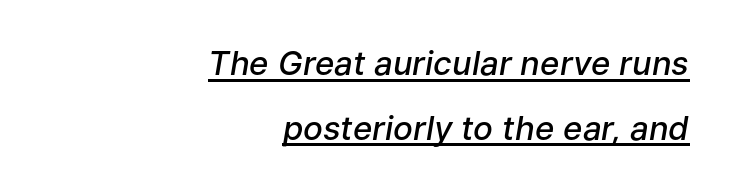
{"italic": "yes", "lean": "right", "slant_degrees": 9, "bold": "semi", "weight": "semibold", "width": "normal", "stroke_contrast": "low", "x_height": "medium", "monospaced": "no", "underline": "yes", "align": "right", "line_spacing": "loose", "line_spacing_ratio": 1.96, "letter_spacing": "normal", "letter_spacing_em": 0.0, "glyph_px": 33}
